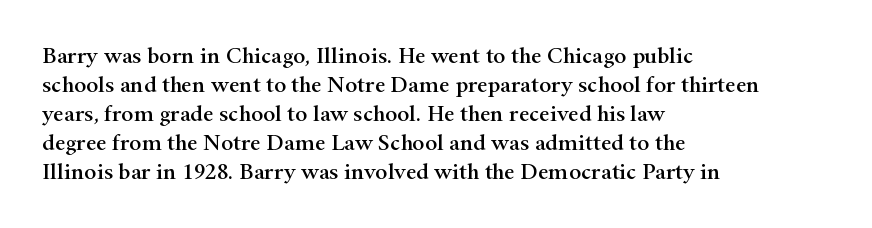
Posture: straight, roman, zero tilt. The passage shown is not underscored anywhere. The rendering anchors every line to the left-hand side. The gaps between neighbouring characters are ordinary and unremarkable.
